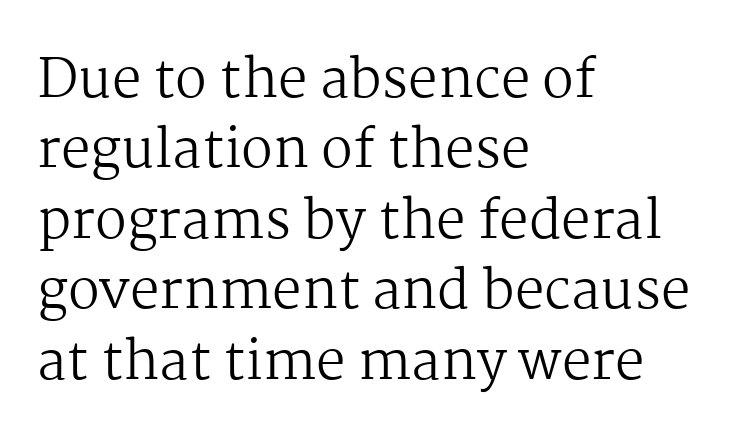
{"serif": "yes", "italic": "no", "bold": "no", "weight": "regular", "width": "normal", "stroke_contrast": "medium", "x_height": "medium", "monospaced": "no", "underline": "no", "align": "left", "line_spacing": "normal", "line_spacing_ratio": 1.33, "letter_spacing": "normal", "letter_spacing_em": 0.0, "glyph_px": 53}
